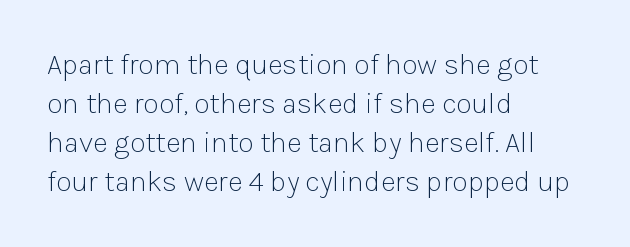
The image shows 29 px light sans-serif type, upright; set left-aligned, normal line spacing (1.35x), normal letter spacing, not underlined; low stroke contrast and a medium x-height.
